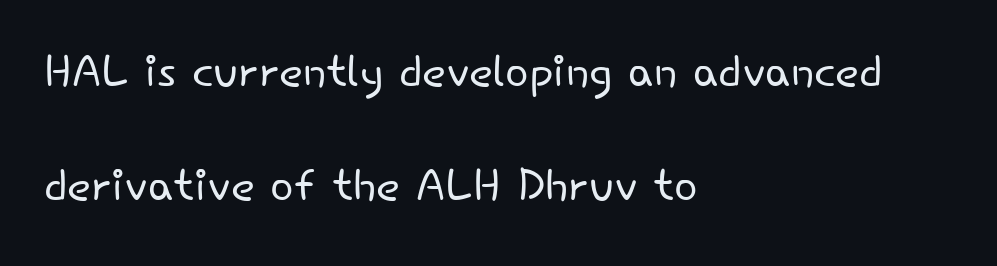
Q: Is the text bold? A: No.
Q: Is the text italic (slanted)? A: No, it is upright.
Q: Is the typeface a serif or a sans-serif typeface? A: Sans-serif.
Q: Is the text underlined? A: No.
Q: How is the paragraph aligned? A: Left-aligned.
Q: Is the spacing between letters normal or unusually wide? A: Normal.
Q: Width (condensed, normal, or wide)? A: Normal.
Q: Stroke contrast? A: Low.
Q: x-height? A: Small.
Q: Monospaced? A: No.
